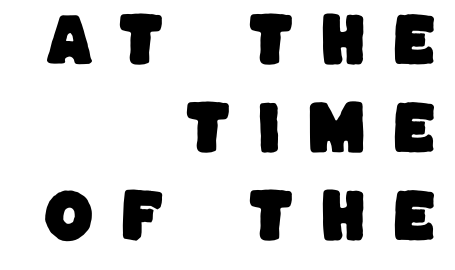
Regarding serifs, this sample does without them. Does extra space separate the letters? Yes, quite a lot of it. Bare-footed words on every line. A typesetter would call this proportional, since set widths differ per character. Honestly, the row spacing looks completely unremarkable.
